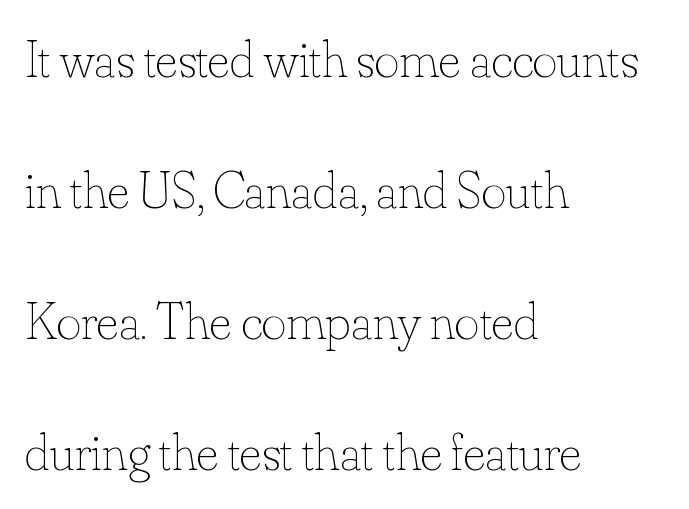
The image shows 53 px thin type, upright; set left-aligned, loose line spacing (2.47x), normal letter spacing, not underlined; low stroke contrast and a small x-height.
